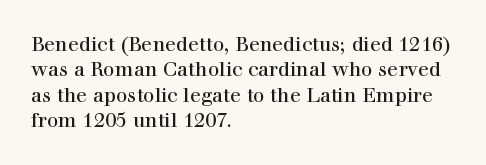
Q: Is the text italic (slanted)? A: No, it is upright.
Q: Is the text underlined? A: No.
Q: How is the paragraph aligned? A: Left-aligned.
Q: Is the spacing between letters normal or unusually wide? A: Normal.
Q: Is the spacing between lines tight, normal or loose? A: Normal.
